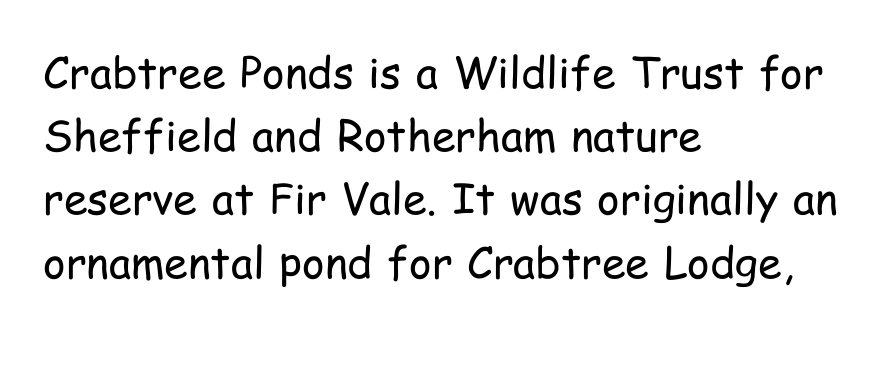
The image shows 43 px regular-weight, condensed sans-serif type, upright; set left-aligned, normal line spacing (1.47x), normal letter spacing, not underlined; low stroke contrast and a medium x-height.
